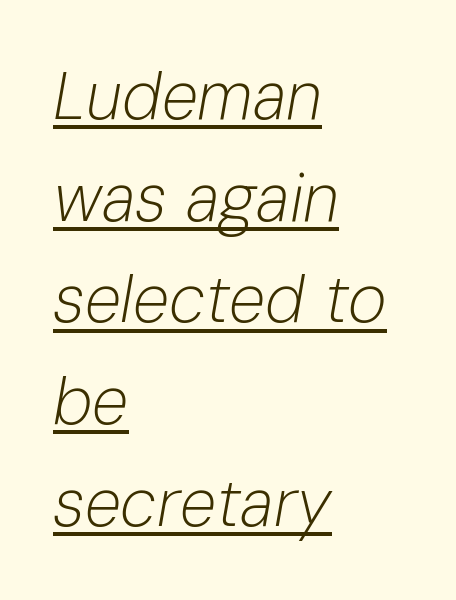
Each line of the rendering has a horizontal stroke beneath the glyphs. The weight tops out at a normal text grade. The face used here is proportionally spaced, like ordinary book or web type. The leading is moderate, giving the passage an even texture. The axis of the letterforms is tilted away from vertical. Tracking value appears to be zero — textbook default spacing.
